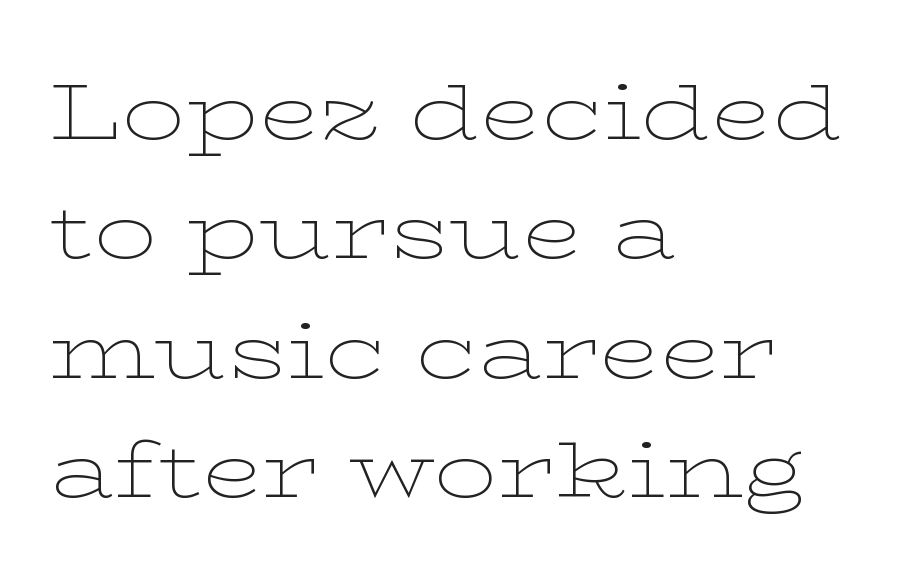
Q: Is the text bold? A: No.
Q: Is the text italic (slanted)? A: No, it is upright.
Q: Is the typeface a serif or a sans-serif typeface? A: Serif.
Q: Is the text underlined? A: No.
Q: How is the paragraph aligned? A: Left-aligned.
Q: Is the spacing between letters normal or unusually wide? A: Normal.
Q: Is the spacing between lines tight, normal or loose? A: Normal.
Q: Width (condensed, normal, or wide)? A: Wide.
Q: Stroke contrast? A: Low.
Q: x-height? A: Medium.
Q: Monospaced? A: No.
